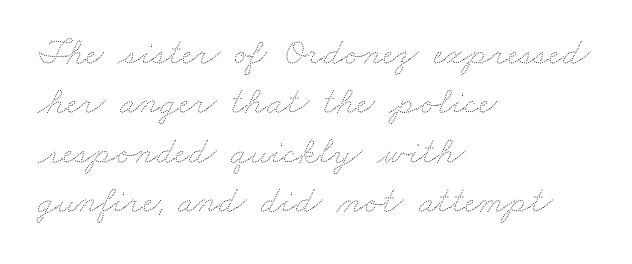
Q: Is the text bold? A: No.
Q: Is the text underlined? A: No.
Q: How is the paragraph aligned? A: Left-aligned.
Q: Is the spacing between letters normal or unusually wide? A: Normal.
Q: Is the spacing between lines tight, normal or loose? A: Normal.
Q: Width (condensed, normal, or wide)? A: Wide.
Q: Stroke contrast? A: Medium.
Q: x-height? A: Small.
Q: Monospaced? A: No.
